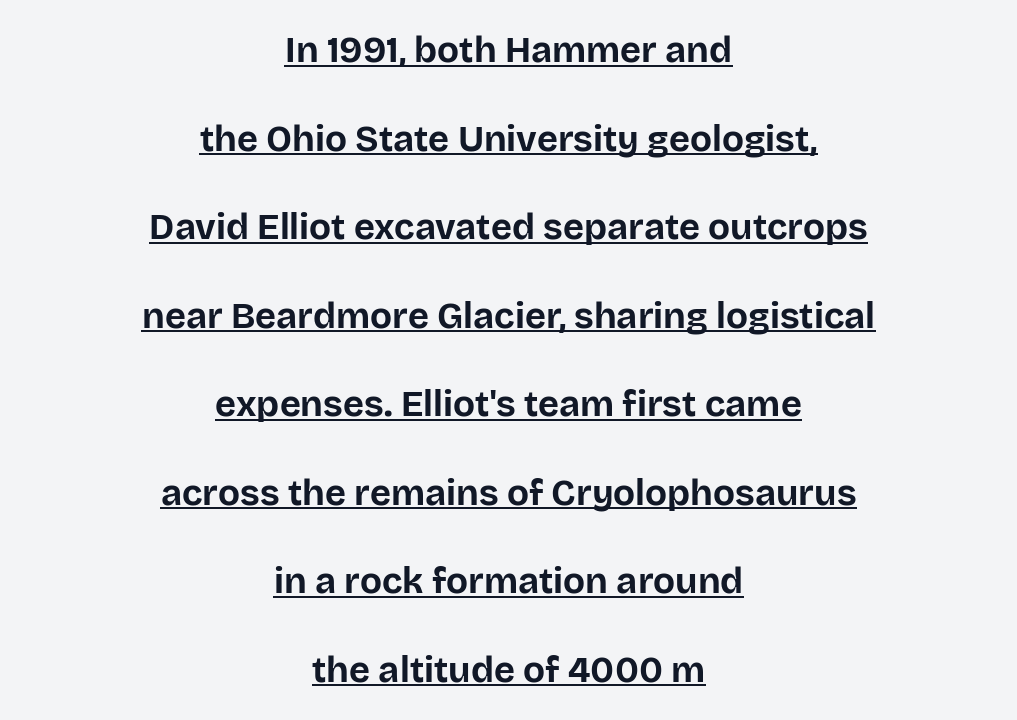
{"serif": "no", "italic": "no", "bold": "yes", "weight": "bold", "width": "normal", "stroke_contrast": "low", "x_height": "large", "monospaced": "no", "underline": "yes", "align": "center", "line_spacing": "loose", "line_spacing_ratio": 2.46, "letter_spacing": "normal", "letter_spacing_em": 0.0, "glyph_px": 36}
